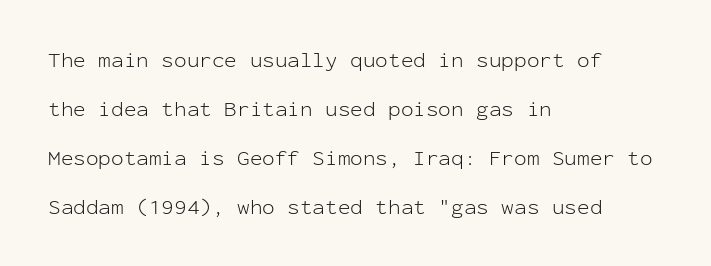
Q: Is the text bold? A: No.
Q: Is the text italic (slanted)? A: No, it is upright.
Q: Is the text underlined? A: No.
Q: How is the paragraph aligned? A: Left-aligned.
Q: Is the spacing between letters normal or unusually wide? A: Normal.
Q: Is the spacing between lines tight, normal or loose? A: Loose.
